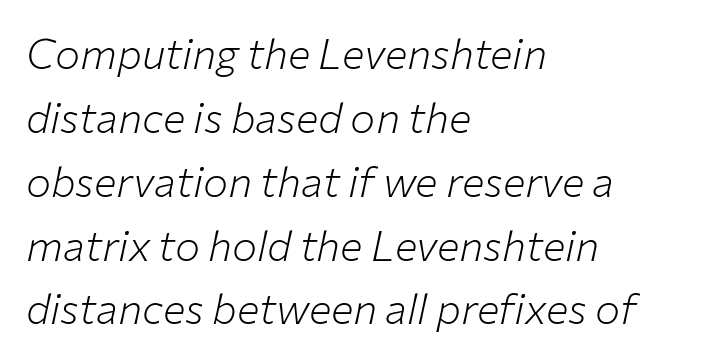
The image shows 42 px light type, italic (leaning right); set left-aligned, normal line spacing (1.52x), normal letter spacing, not underlined; low stroke contrast and a medium x-height.
